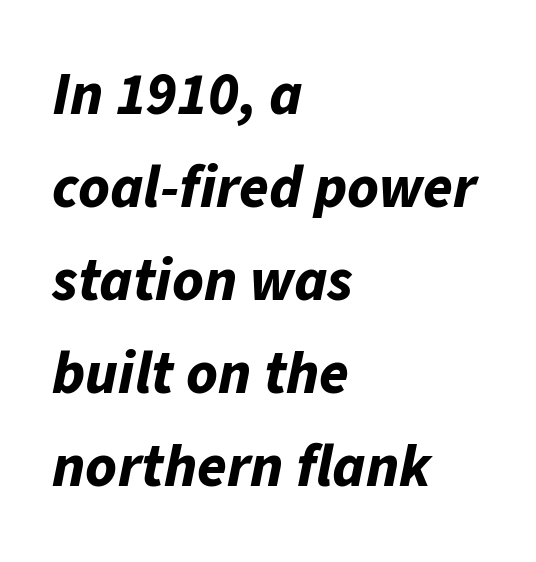
{"italic": "yes", "lean": "right", "slant_degrees": 11, "bold": "yes", "weight": "bold", "width": "normal", "stroke_contrast": "low", "x_height": "medium", "monospaced": "no", "underline": "no", "align": "left", "line_spacing": "normal", "line_spacing_ratio": 1.55, "letter_spacing": "normal", "letter_spacing_em": 0.0, "glyph_px": 60}
